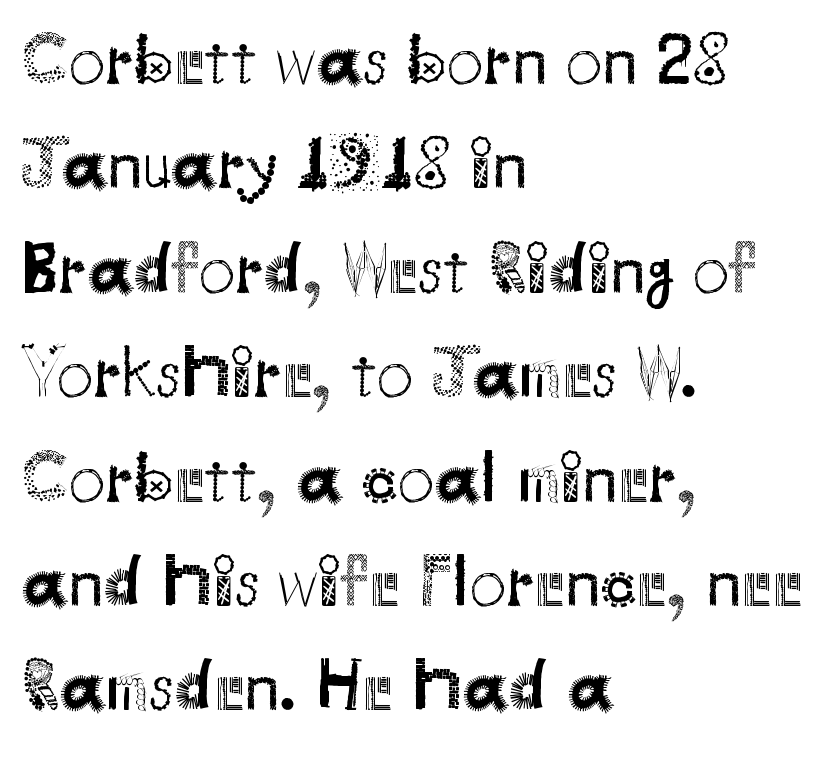
The image shows 73 px regular-weight sans-serif type, upright; set left-aligned, normal line spacing (1.43x), normal letter spacing, not underlined; medium stroke contrast and a small x-height.
